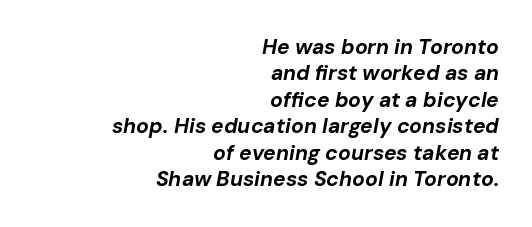
Is the letter spacing exaggerated? No — it looks like the ordinary default. If you drew a line through each stem, it would be angled. Right-aligned paragraph, ragged on the left. The foot of each line stays bare and open. Whoever set this chose a conventional vertical rhythm. The sample has been set heavy, in full bold.
